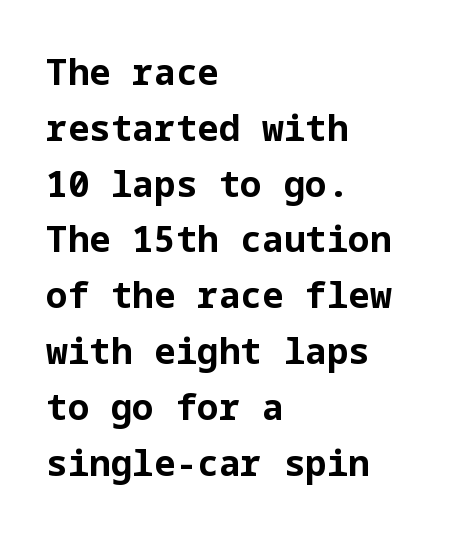
The image shows 36 px bold sans-serif type, upright; set left-aligned, normal line spacing (1.55x), normal letter spacing, not underlined; low stroke contrast and a medium x-height.
